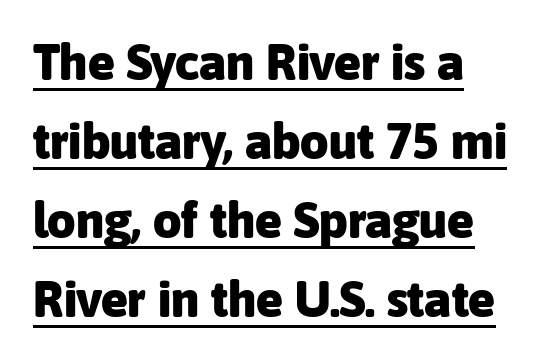
The line-height multiplier appears to be the usual default. Descenders here cross a horizontal rule under the line. You could call the tracking neutral — neither tight nor loose. Each letter keeps its own natural width here, so spacing adapts to shape. How heavy is the stroke? Heavy — this is a bold. Observe the absence of serifs on each vertical stroke in this sample.
